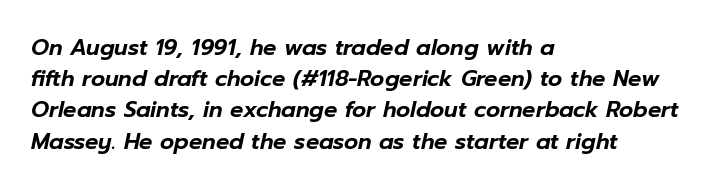
Q: Is the text italic (slanted)? A: Yes, it leans right by about 12 degrees.
Q: Is the text underlined? A: No.
Q: How is the paragraph aligned? A: Left-aligned.
Q: Is the spacing between letters normal or unusually wide? A: Normal.
Q: Is the spacing between lines tight, normal or loose? A: Normal.
